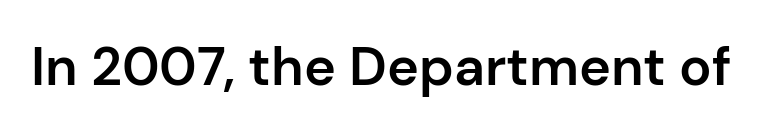
{"serif": "no", "italic": "no", "bold": "semi", "weight": "semibold", "width": "normal", "stroke_contrast": "low", "x_height": "medium", "monospaced": "no", "underline": "no", "letter_spacing": "normal", "letter_spacing_em": 0.0, "glyph_px": 54}
